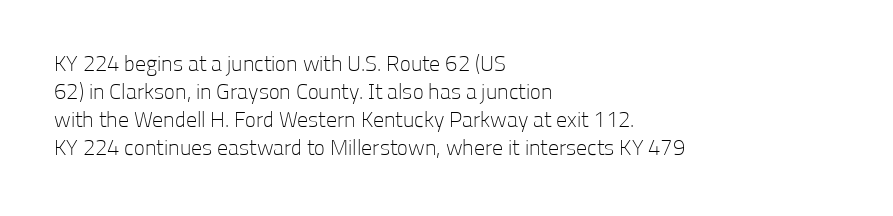
{"italic": "no", "bold": "no", "underline": "no", "align": "left", "line_spacing": "normal", "line_spacing_ratio": 1.28, "letter_spacing": "normal", "letter_spacing_em": 0.0, "glyph_px": 22}
